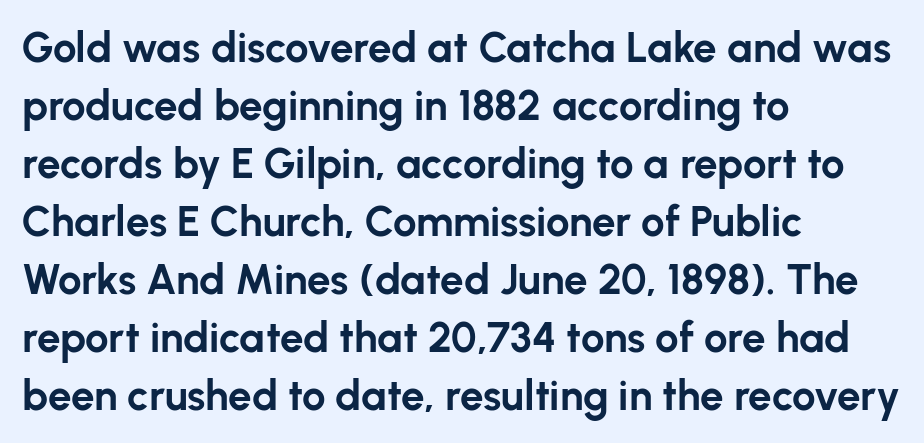
{"serif": "no", "italic": "no", "bold": "yes", "weight": "bold", "width": "normal", "stroke_contrast": "low", "x_height": "medium", "monospaced": "no", "underline": "no", "align": "left", "line_spacing": "normal", "line_spacing_ratio": 1.38, "letter_spacing": "normal", "letter_spacing_em": 0.0, "glyph_px": 42}
